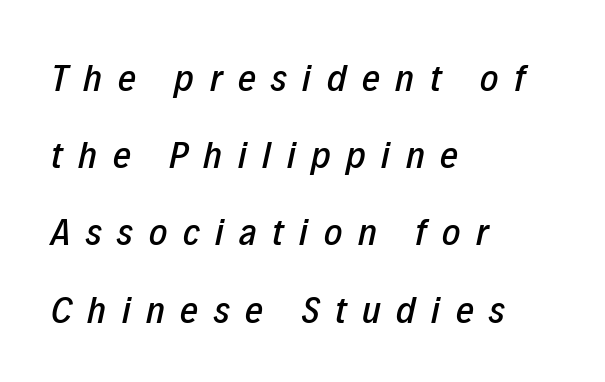
The image shows 39 px condensed type, italic (leaning right); set left-aligned, loose line spacing (1.98x), unusually wide letter spacing (+0.4 em), not underlined; low stroke contrast and a medium x-height.
